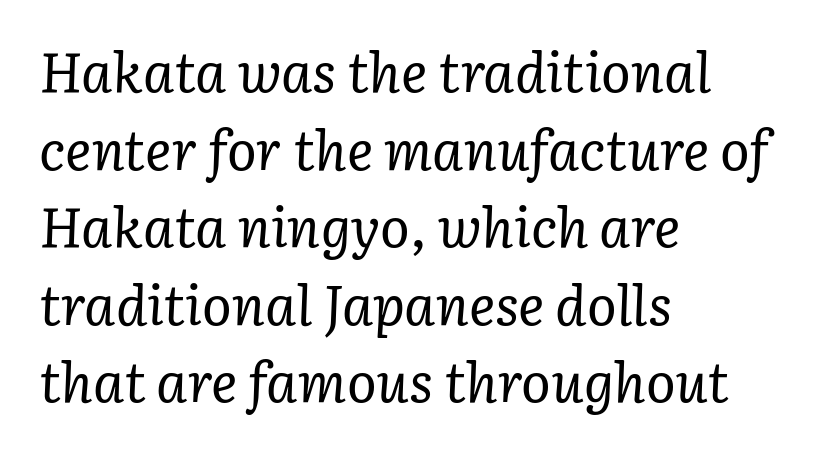
The letters advance in unequal steps, a hallmark of proportional type. Vertical stems look standard width or narrower in stroke. A bare baseline throughout the passage. Note: serifs present on the glyphs. This sample keeps an unexceptional amount of space between lines.
